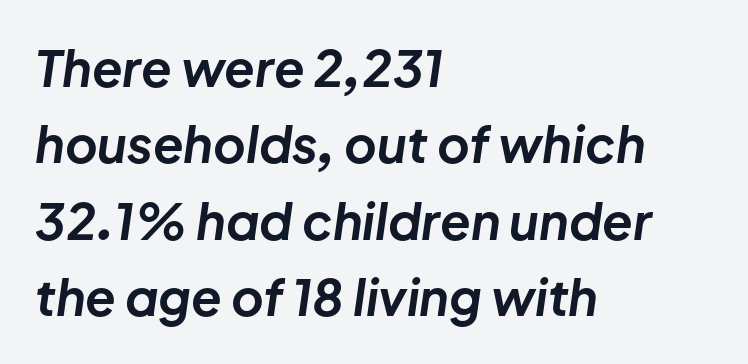
{"italic": "yes", "lean": "right", "slant_degrees": 8, "bold": "yes", "weight": "bold", "width": "normal", "stroke_contrast": "low", "x_height": "medium", "monospaced": "no", "underline": "no", "align": "left", "line_spacing": "normal", "line_spacing_ratio": 1.53, "letter_spacing": "normal", "letter_spacing_em": 0.0, "glyph_px": 50}
